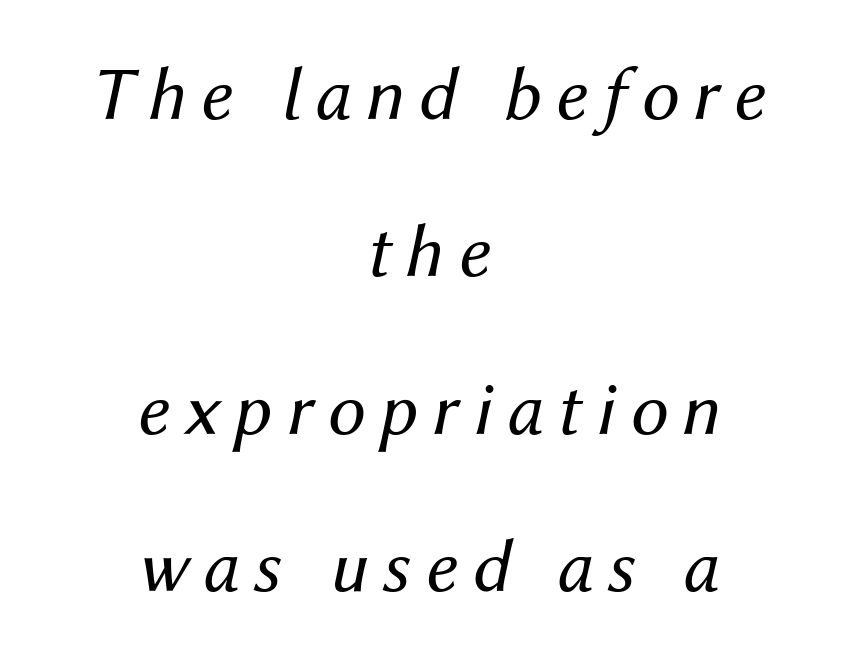
{"italic": "yes", "lean": "right", "slant_degrees": 12, "bold": "no", "weight": "regular", "width": "normal", "stroke_contrast": "medium", "x_height": "medium", "monospaced": "no", "underline": "no", "align": "center", "line_spacing": "loose", "line_spacing_ratio": 2.07, "glyph_px": 76}
